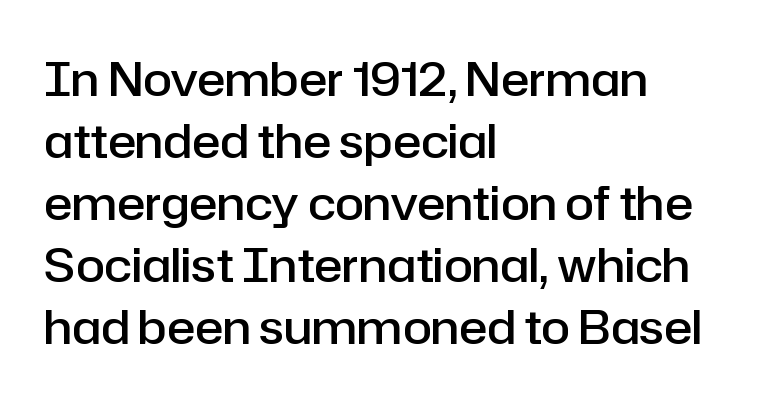
The image shows 47 px semibold sans-serif type, upright; set left-aligned, normal line spacing (1.32x), normal letter spacing, not underlined; low stroke contrast and a medium x-height.
